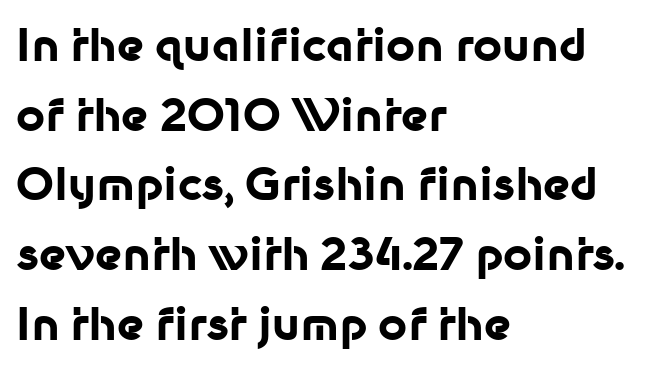
The foot of each line stays bare and open. Horizontal bands of white between lines are of average thickness. Each line starts at the same left margin while the right side varies. Designer's note — italics off, roman on. Observe the absence of serifs on each vertical stroke in this sample.
